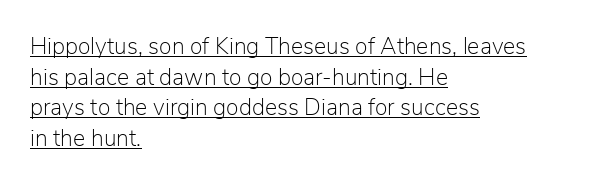
Q: Is the text bold? A: No.
Q: Is the text italic (slanted)? A: No, it is upright.
Q: Is the text underlined? A: Yes.
Q: How is the paragraph aligned? A: Left-aligned.
Q: Is the spacing between letters normal or unusually wide? A: Normal.
Q: Is the spacing between lines tight, normal or loose? A: Normal.
